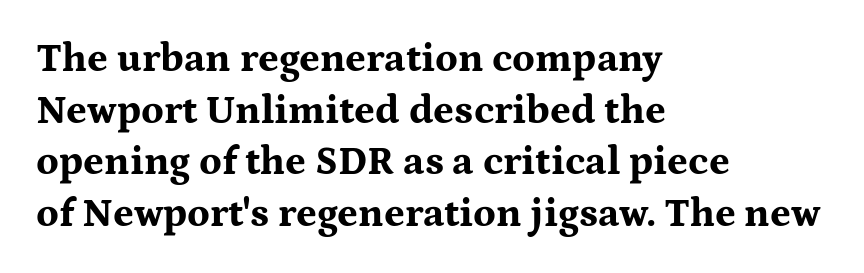
In terms of leading, this rendering sits right in the middle. Heavy-handed strokes throughout: this text is bold. Does the copy run flush right? No — it runs flush left. The strip under each line holds only bare page. The passage shown is typeset with a serif family.
